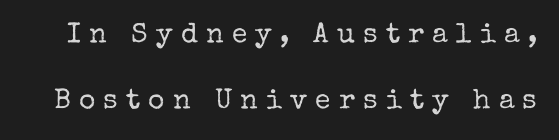
The face looks like a standard text weight, possibly lighter. Nope, not italic — everything's standing straight. Each row of text sits above clean, open space. You can tell from the footed stems that serif type was used. These lines stand farther apart than default settings would place them.
